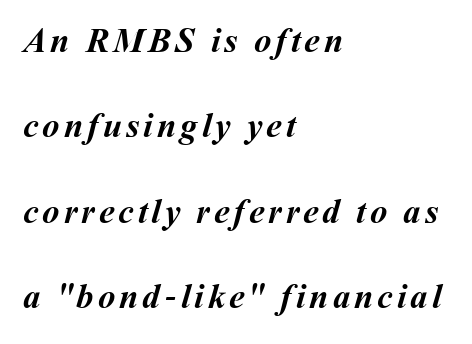
The image shows 35 px semibold type; set left-aligned, loose line spacing (2.44x), not underlined; medium stroke contrast and a medium x-height.
